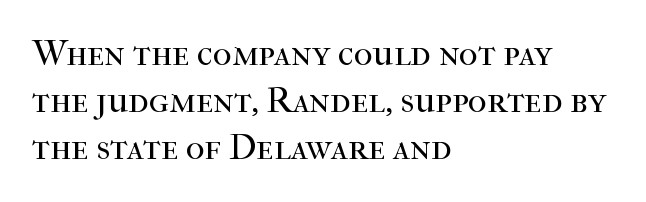
The image shows 36 px regular-weight serif type, upright; set left-aligned, normal line spacing (1.31x), normal letter spacing, not underlined; high stroke contrast and a medium x-height.
